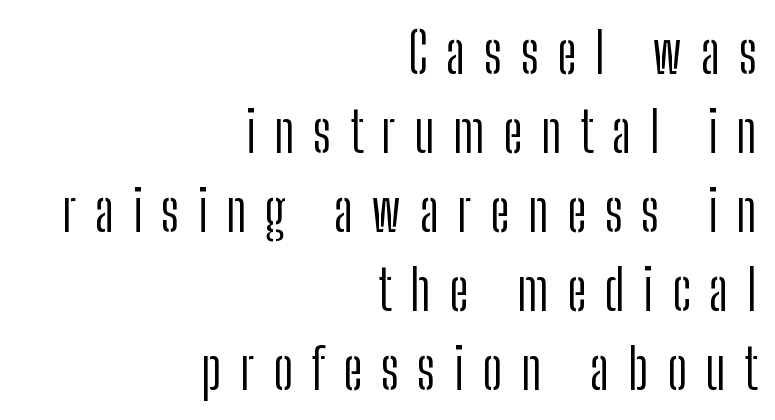
Q: Is the text bold? A: No.
Q: Is the text italic (slanted)? A: No, it is upright.
Q: Is the typeface a serif or a sans-serif typeface? A: Sans-serif.
Q: Is the text underlined? A: No.
Q: How is the paragraph aligned? A: Right-aligned.
Q: Is the spacing between letters normal or unusually wide? A: Unusually wide.
Q: Is the spacing between lines tight, normal or loose? A: Normal.
Q: Width (condensed, normal, or wide)? A: Condensed.
Q: Stroke contrast? A: Low.
Q: x-height? A: Medium.
Q: Monospaced? A: No.
